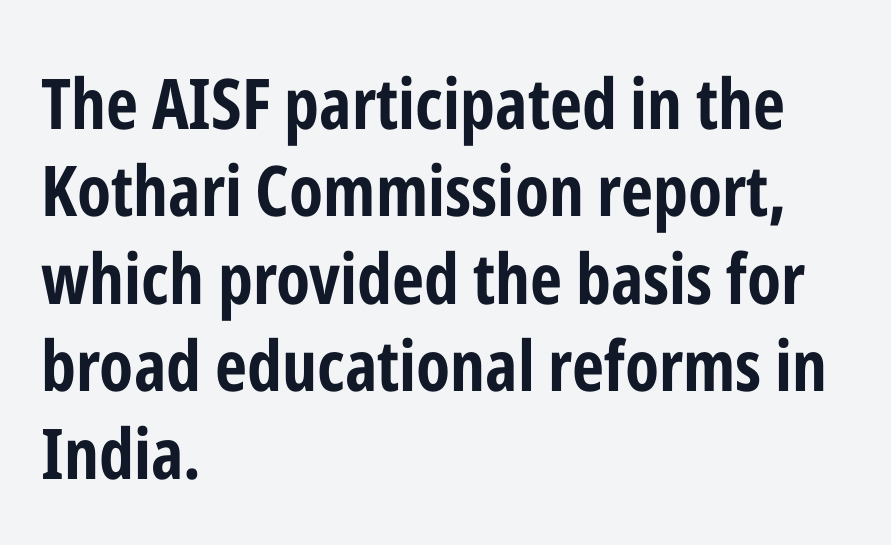
The image shows 70 px bold, condensed sans-serif type, upright; set left-aligned, normal line spacing (1.25x), normal letter spacing, not underlined; low stroke contrast and a medium x-height.
